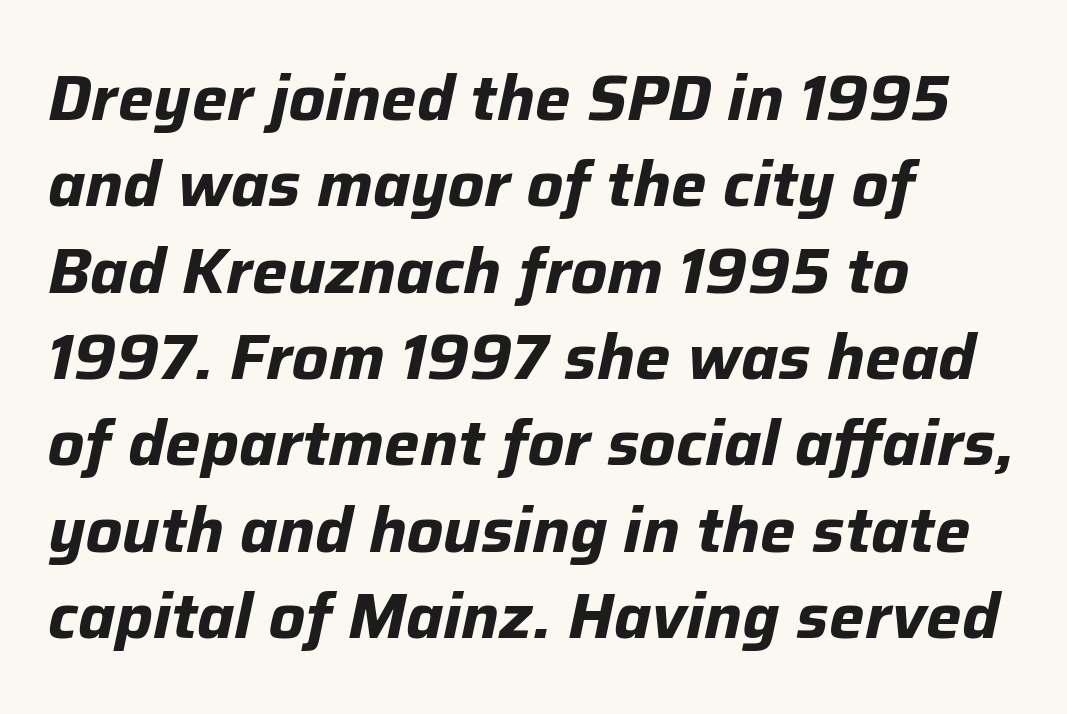
The image shows 63 px bold type, italic (leaning right); set left-aligned, normal line spacing (1.37x), normal letter spacing, not underlined; low stroke contrast and a medium x-height.
